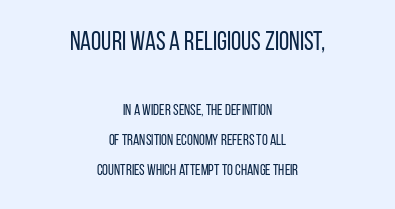
The image shows 26 px text type, upright; set centered, loose line spacing (2.0x), normal letter spacing, not underlined; the first (top) block is 1.73x larger.
